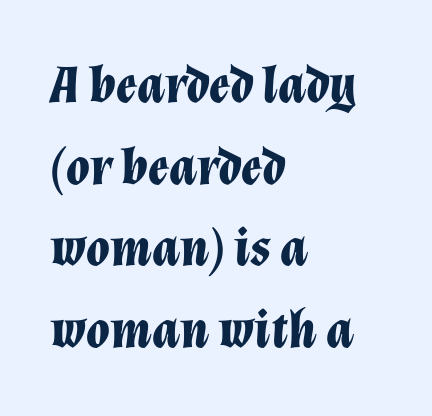
Q: Is the text bold? A: Yes.
Q: Is the text italic (slanted)? A: Yes, it leans right by about 12 degrees.
Q: Is the text underlined? A: No.
Q: How is the paragraph aligned? A: Left-aligned.
Q: Is the spacing between letters normal or unusually wide? A: Normal.
Q: Is the spacing between lines tight, normal or loose? A: Normal.
Q: Width (condensed, normal, or wide)? A: Normal.
Q: Stroke contrast? A: Low.
Q: x-height? A: Medium.
Q: Monospaced? A: No.
